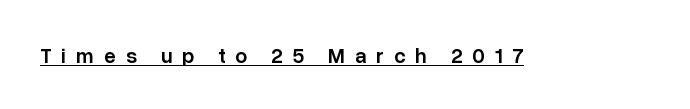
Stems and bowls a touch heavier than normal — semibold. A typesetter would mark this as roman, not italic. Is the letter spacing exaggerated? Yes — the characters are pushed far apart. The specimen includes a rule beneath the text block's lines.
